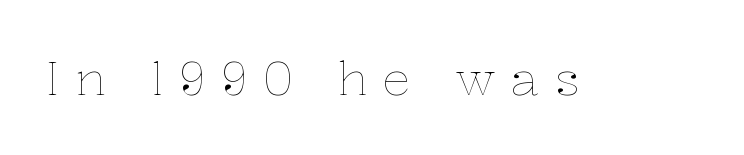
{"italic": "no", "bold": "no", "weight": "thin", "width": "normal", "stroke_contrast": "low", "x_height": "medium", "monospaced": "no", "underline": "no", "letter_spacing": "wide", "letter_spacing_em": 0.32, "glyph_px": 47}
